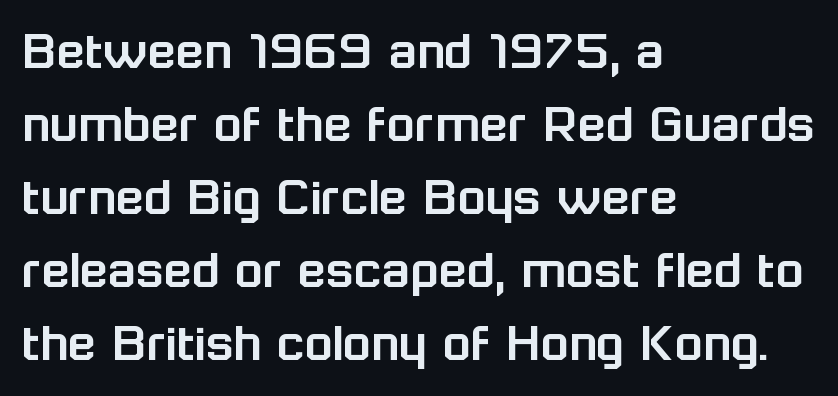
{"serif": "no", "italic": "no", "width": "normal", "stroke_contrast": "low", "x_height": "medium", "monospaced": "no", "underline": "no", "align": "left", "line_spacing": "normal", "line_spacing_ratio": 1.26, "letter_spacing": "normal", "letter_spacing_em": 0.0, "glyph_px": 58}
